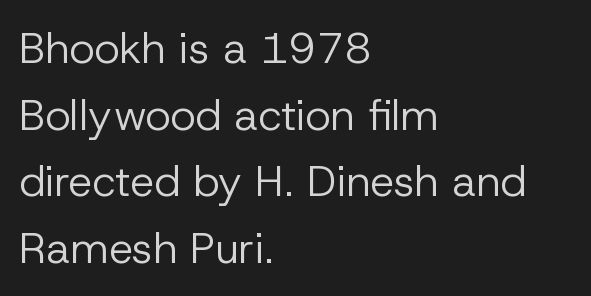
Q: Is the text bold? A: No.
Q: Is the text italic (slanted)? A: No, it is upright.
Q: Is the typeface a serif or a sans-serif typeface? A: Sans-serif.
Q: Is the text underlined? A: No.
Q: How is the paragraph aligned? A: Left-aligned.
Q: Is the spacing between letters normal or unusually wide? A: Normal.
Q: Is the spacing between lines tight, normal or loose? A: Normal.
Q: Width (condensed, normal, or wide)? A: Normal.
Q: Stroke contrast? A: Low.
Q: x-height? A: Medium.
Q: Monospaced? A: No.
